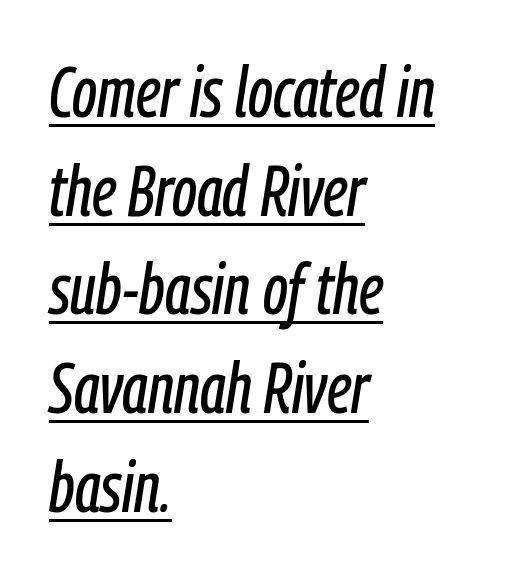
The image shows 70 px condensed type, italic (leaning right); set left-aligned, normal line spacing (1.41x), normal letter spacing, underlined; low stroke contrast and a medium x-height.
